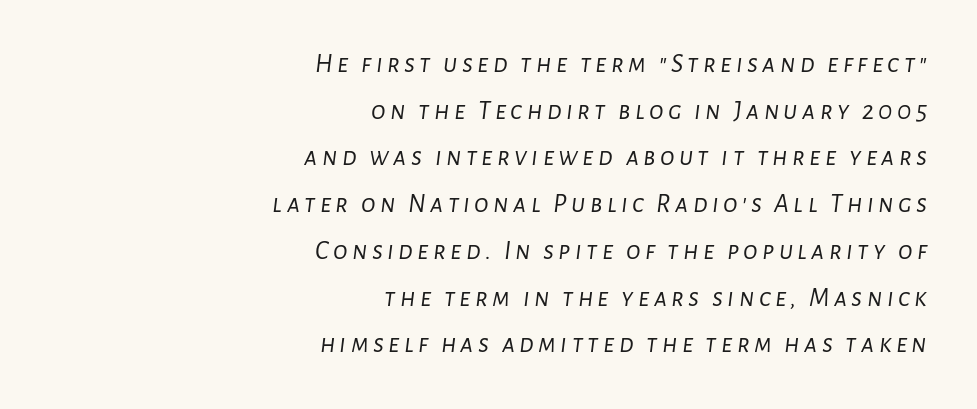
Q: Is the text bold? A: No.
Q: Is the text italic (slanted)? A: Yes, it leans right by about 7 degrees.
Q: Is the text underlined? A: No.
Q: How is the paragraph aligned? A: Right-aligned.
